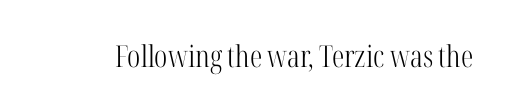
The image shows 30 px light, condensed serif type, upright; set normal letter spacing, not underlined; high stroke contrast and a medium x-height.
